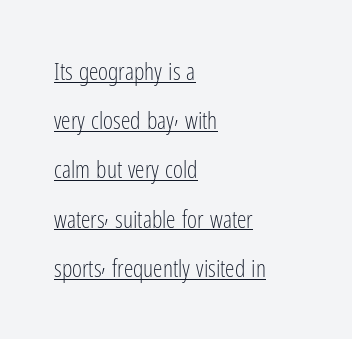
{"italic": "no", "bold": "no", "underline": "yes", "align": "left", "line_spacing": "loose", "line_spacing_ratio": 2.05, "letter_spacing": "normal", "letter_spacing_em": 0.0, "glyph_px": 24}
